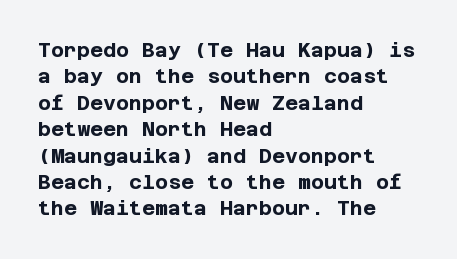
The image shows 20 px bold type, upright; set left-aligned, normal line spacing (1.32x), normal letter spacing, not underlined.
